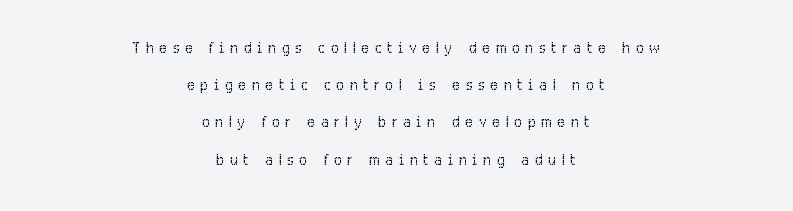
Q: Is the text bold? A: No.
Q: Is the text italic (slanted)? A: No, it is upright.
Q: Is the text underlined? A: No.
Q: How is the paragraph aligned? A: Centered.
Q: Is the spacing between letters normal or unusually wide? A: Unusually wide.
